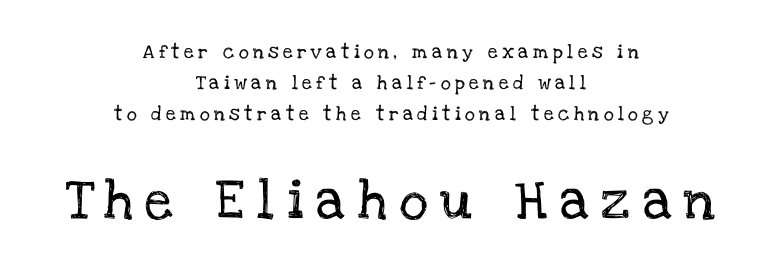
Q: Is the text italic (slanted)? A: No, it is upright.
Q: Is the typeface a serif or a sans-serif typeface? A: Serif.
Q: Is the text underlined? A: No.
Q: How is the paragraph aligned? A: Centered.
Q: Is the spacing between letters normal or unusually wide? A: Unusually wide.
Q: Is the spacing between lines tight, normal or loose? A: Loose.
Q: Which block of text is set in a larger size, the first (top) or the second (bottom)? A: The second (bottom) one.
Q: Width (condensed, normal, or wide)? A: Normal.
Q: Stroke contrast? A: Low.
Q: x-height? A: Large.
Q: Monospaced? A: No.
